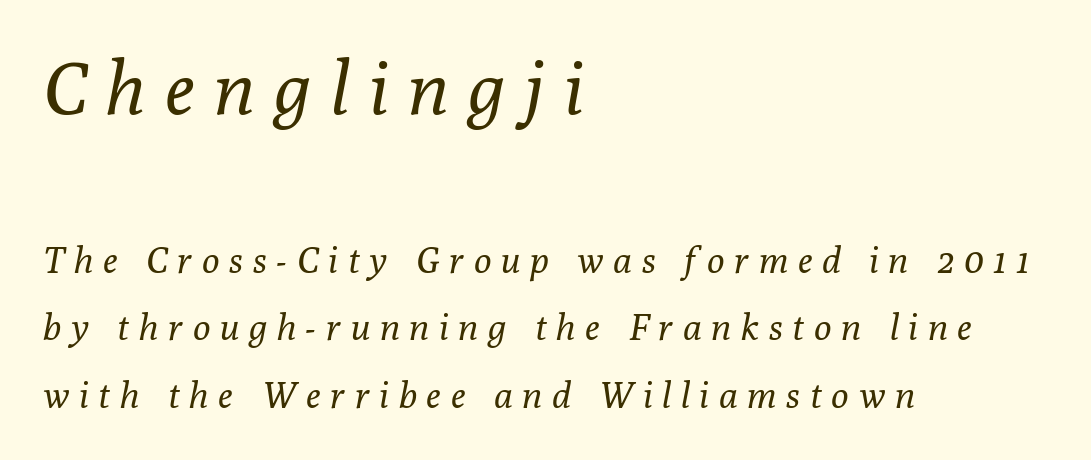
{"serif": "yes", "italic": "yes", "lean": "right", "slant_degrees": 10, "bold": "no", "weight": "regular", "width": "normal", "stroke_contrast": "low", "x_height": "medium", "monospaced": "no", "underline": "no", "align": "left", "line_spacing_ratio": 1.87, "letter_spacing": "wide", "letter_spacing_em": 0.28, "larger_block": "first", "size_ratio": 2.03, "glyph_px": 73}
